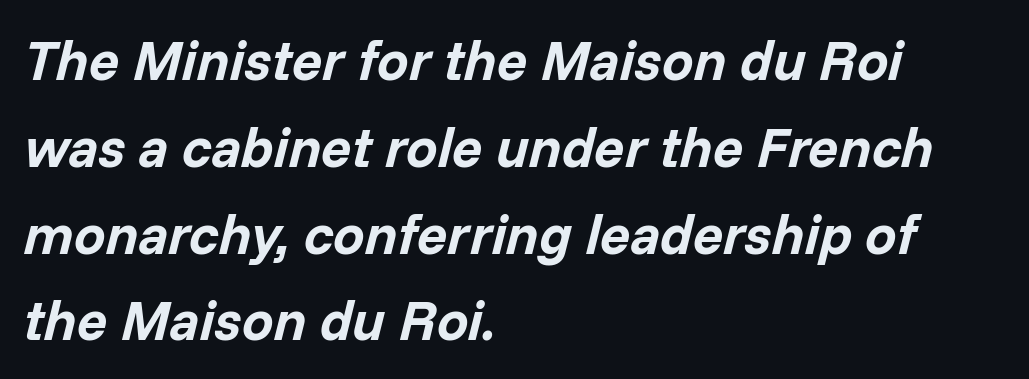
Short and long lines alike share a common starting point at left. Varying glyph widths throughout — classic text-font behaviour. Glyph-to-glyph distance matches everyday printed text. Regular leading.
